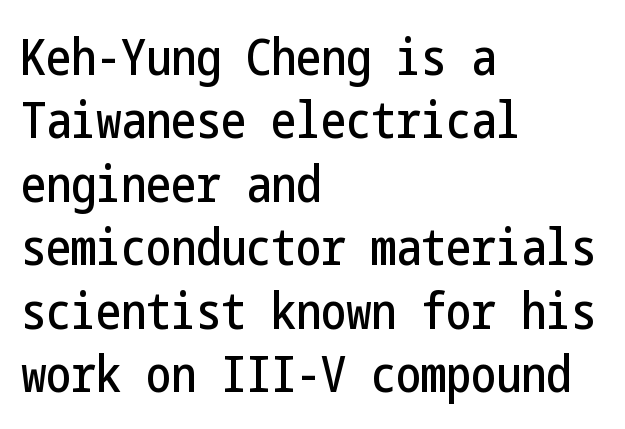
A sans-serif font was chosen for this passage. This sample keeps an unexceptional amount of space between lines. Posture: vertical. Underlining? Definitely not there. Horizontally, the lines are justified to the leading edge only.
